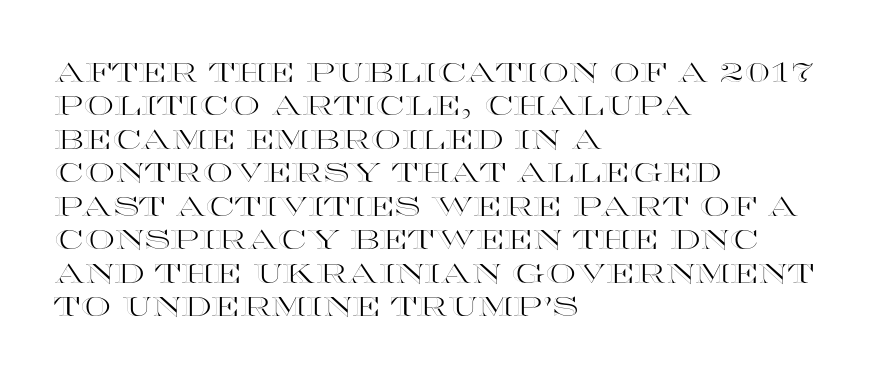
The image shows 27 px text type, upright; set left-aligned, line spacing 1.24x, normal letter spacing, not underlined.
